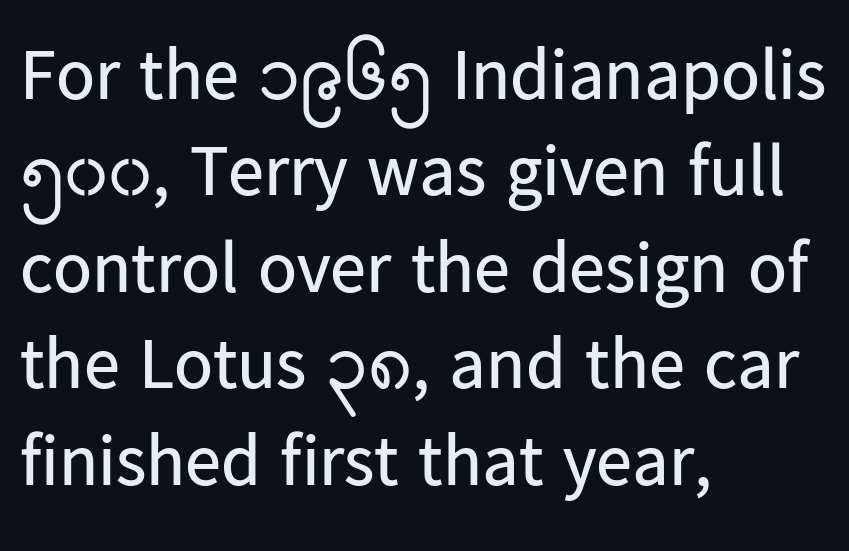
{"serif": "no", "italic": "no", "bold": "no", "weight": "regular", "width": "normal", "stroke_contrast": "low", "x_height": "medium", "monospaced": "no", "underline": "no", "align": "left", "line_spacing": "normal", "line_spacing_ratio": 1.34, "letter_spacing": "normal", "letter_spacing_em": 0.0, "glyph_px": 72}
